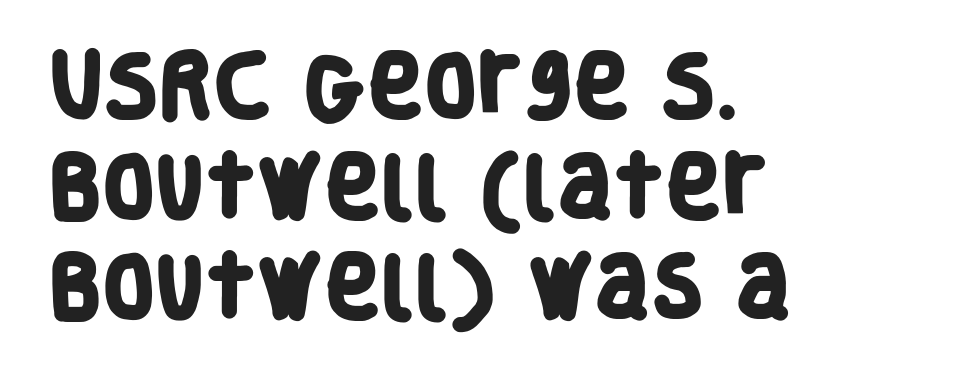
Standard letterfit; no display-style spreading of the glyphs. The designer went with a sans here, leaving each stem footless. Do the characters align in a grid? No, the font is proportional. The passage shown is not underscored anywhere. I'd describe the lettering as bold — thick and assertive.
